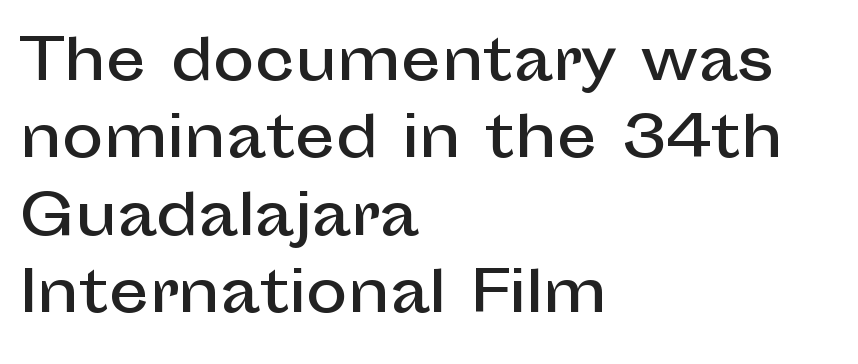
Q: Is the text italic (slanted)? A: No, it is upright.
Q: Is the typeface a serif or a sans-serif typeface? A: Sans-serif.
Q: Is the text underlined? A: No.
Q: How is the paragraph aligned? A: Left-aligned.
Q: Is the spacing between letters normal or unusually wide? A: Normal.
Q: Is the spacing between lines tight, normal or loose? A: Normal.
Q: Width (condensed, normal, or wide)? A: Normal.
Q: Stroke contrast? A: Low.
Q: x-height? A: Medium.
Q: Monospaced? A: No.
